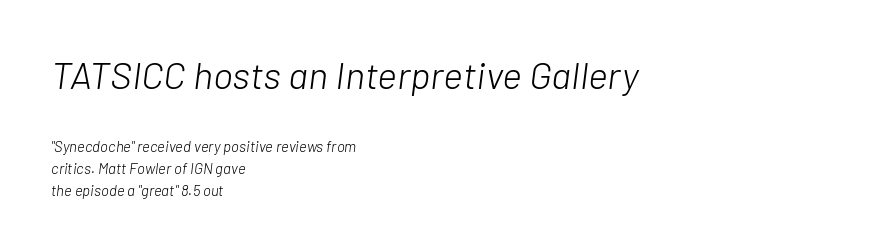
A typesetter would mark this as italic. Between one letter and the next there's only the usual sliver of space. Whoever set this chose a conventional vertical rhythm. Compare the two chunks: the upper has the greater cap height. No letter is thick-stroked: the sample isn't bold.
